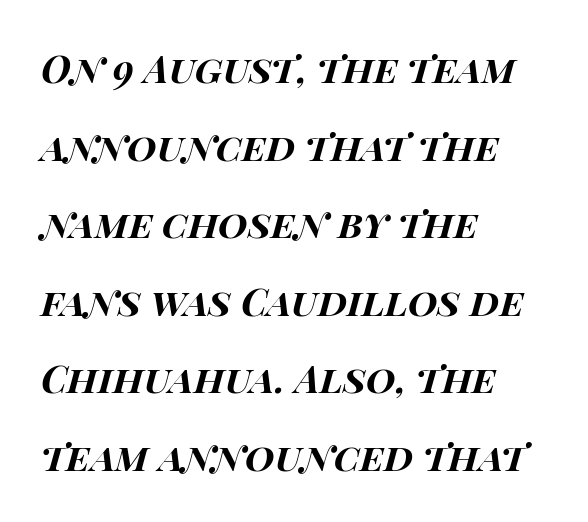
Q: Is the text bold? A: Yes.
Q: Is the text italic (slanted)? A: Yes, it leans right by about 15 degrees.
Q: Is the text underlined? A: No.
Q: How is the paragraph aligned? A: Left-aligned.
Q: Is the spacing between letters normal or unusually wide? A: Normal.
Q: Is the spacing between lines tight, normal or loose? A: Loose.
Q: Width (condensed, normal, or wide)? A: Wide.
Q: Stroke contrast? A: High.
Q: x-height? A: Large.
Q: Monospaced? A: No.
